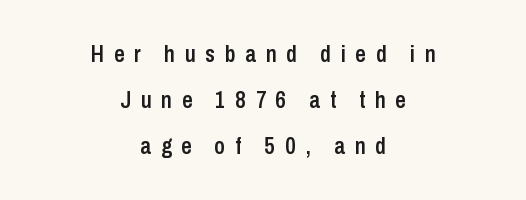
Caption: multi-line text, centered on the measure. Upright lettering throughout. In terms of leading, this rendering errs on the spacious side. Weight check: semibold — heavier than regular, not quite bold. The space directly below the letters is spotless.
